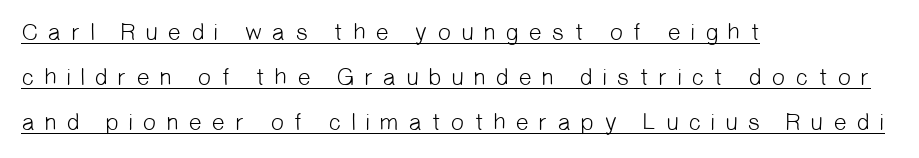
{"bold": "no", "underline": "yes", "align": "left", "line_spacing_ratio": 1.88, "letter_spacing": "wide", "letter_spacing_em": 0.37, "glyph_px": 24}
